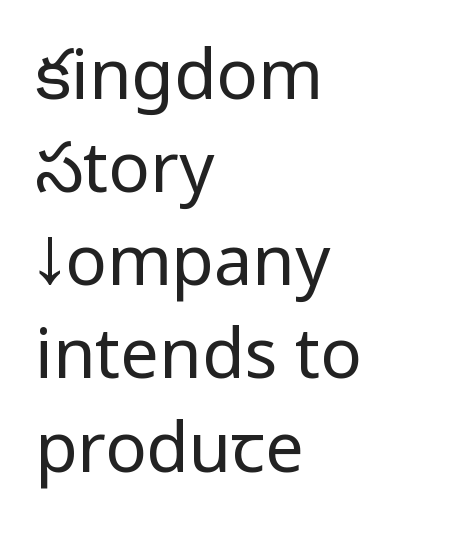
Line starts are locked; line ends wander. A typesetter would call this zero additional tracking. The words here are not underlined. Posture: straight, roman, zero tilt.
